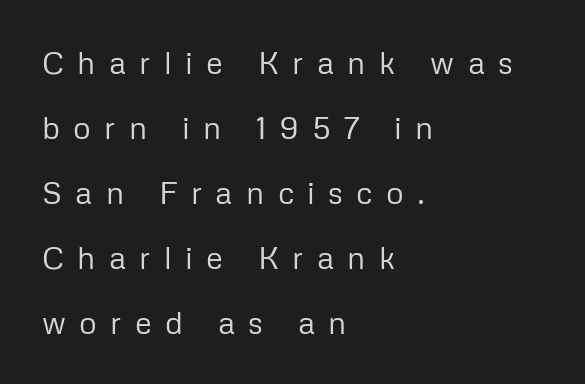
{"serif": "no", "italic": "no", "bold": "no", "weight": "regular", "width": "normal", "stroke_contrast": "low", "x_height": "medium", "monospaced": "no", "underline": "no", "align": "left", "line_spacing": "loose", "line_spacing_ratio": 2.1, "letter_spacing": "wide", "letter_spacing_em": 0.43, "glyph_px": 31}
